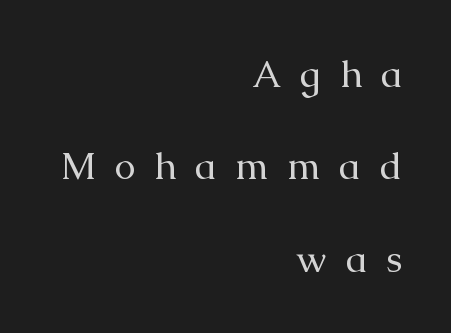
Q: Is the text bold? A: No.
Q: Is the text italic (slanted)? A: No, it is upright.
Q: Is the typeface a serif or a sans-serif typeface? A: Serif.
Q: Is the text underlined? A: No.
Q: How is the paragraph aligned? A: Right-aligned.
Q: Is the spacing between letters normal or unusually wide? A: Unusually wide.
Q: Is the spacing between lines tight, normal or loose? A: Loose.
Q: Width (condensed, normal, or wide)? A: Normal.
Q: Stroke contrast? A: Medium.
Q: x-height? A: Medium.
Q: Monospaced? A: No.
